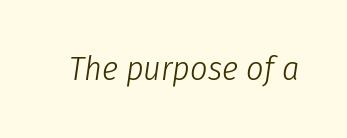
Underline: absent. The strokes carry an ordinary text weight at most. The tracking reads as untouched default to a designer's eye. Note the varied advance widths — an 'i' is clearly narrower than an 'm'.
